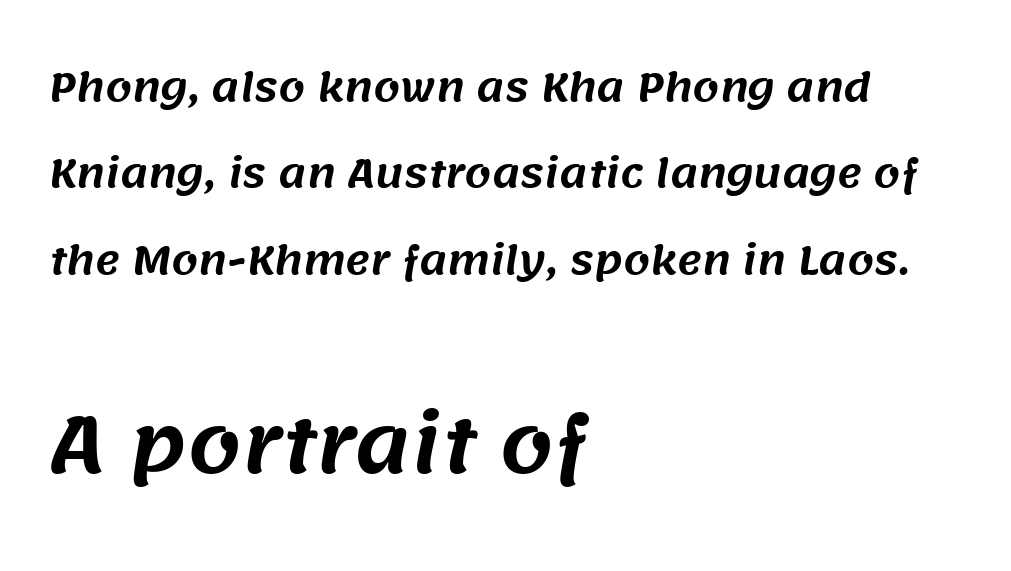
Q: Is the typeface a serif or a sans-serif typeface? A: Sans-serif.
Q: Is the text underlined? A: No.
Q: How is the paragraph aligned? A: Left-aligned.
Q: Is the spacing between letters normal or unusually wide? A: Normal.
Q: Is the spacing between lines tight, normal or loose? A: Loose.
Q: Which block of text is set in a larger size, the first (top) or the second (bottom)? A: The second (bottom) one.
Q: Width (condensed, normal, or wide)? A: Normal.
Q: Stroke contrast? A: Medium.
Q: x-height? A: Large.
Q: Monospaced? A: No.
